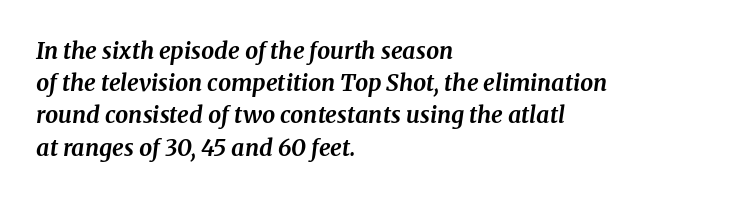
{"italic": "yes", "lean": "right", "slant_degrees": 8, "bold": "yes", "underline": "no", "align": "left", "line_spacing": "normal", "line_spacing_ratio": 1.4, "letter_spacing": "normal", "letter_spacing_em": 0.0, "glyph_px": 23}
